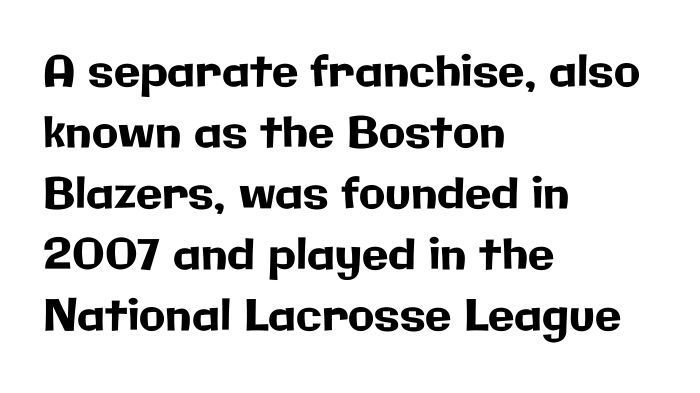
Q: Is the text italic (slanted)? A: No, it is upright.
Q: Is the typeface a serif or a sans-serif typeface? A: Sans-serif.
Q: Is the text underlined? A: No.
Q: How is the paragraph aligned? A: Left-aligned.
Q: Is the spacing between letters normal or unusually wide? A: Normal.
Q: Is the spacing between lines tight, normal or loose? A: Normal.
Q: Width (condensed, normal, or wide)? A: Normal.
Q: Stroke contrast? A: Low.
Q: x-height? A: Medium.
Q: Monospaced? A: No.
